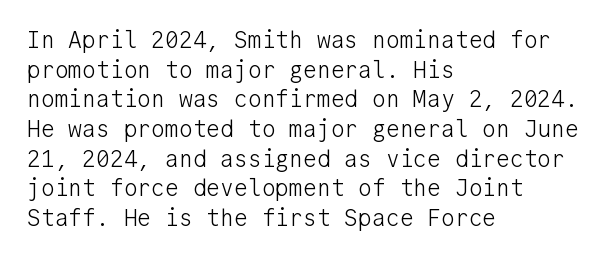
The lines sit at an ordinary, default distance from one another. The rag falls on the right side of this text block. The characters are drawn with everyday or finer stroke widths. Descender tails drop into unmarked territory.
